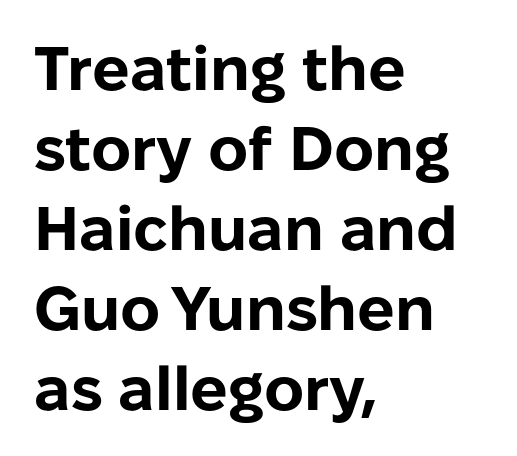
{"serif": "no", "italic": "no", "bold": "yes", "weight": "bold", "width": "normal", "stroke_contrast": "low", "x_height": "medium", "monospaced": "no", "underline": "no", "align": "left", "line_spacing": "normal", "line_spacing_ratio": 1.29, "letter_spacing": "normal", "letter_spacing_em": 0.0, "glyph_px": 62}
